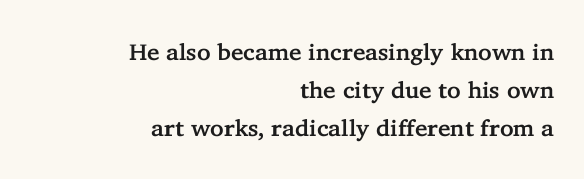
{"italic": "no", "underline": "no", "align": "right", "line_spacing": "normal", "line_spacing_ratio": 1.66, "letter_spacing": "normal", "letter_spacing_em": 0.0, "glyph_px": 23}
